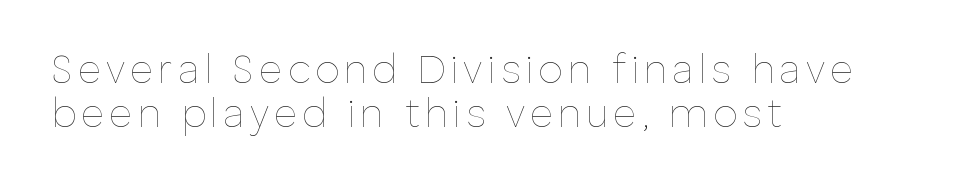
The image shows 40 px thin type, upright; set left-aligned, tight line spacing (1.11x), not underlined; low stroke contrast and a medium x-height.
